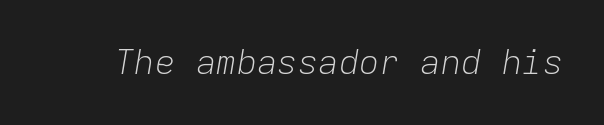
No word sits above an underline. The font is comparable to plain body text, perhaps lighter. Emphasis-style slanted type is in use. Between one letter and the next there's only the usual sliver of space.
